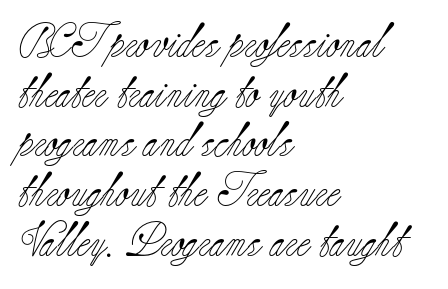
The image shows 34 px light serif type; set left-aligned, normal line spacing (1.46x), normal letter spacing, not underlined; low stroke contrast and a small x-height.
